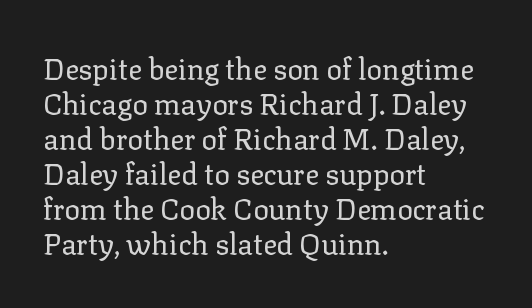
Q: Is the text bold? A: No.
Q: Is the text italic (slanted)? A: No, it is upright.
Q: Is the typeface a serif or a sans-serif typeface? A: Serif.
Q: Is the text underlined? A: No.
Q: How is the paragraph aligned? A: Left-aligned.
Q: Is the spacing between letters normal or unusually wide? A: Normal.
Q: Width (condensed, normal, or wide)? A: Normal.
Q: Stroke contrast? A: Low.
Q: x-height? A: Medium.
Q: Monospaced? A: No.
